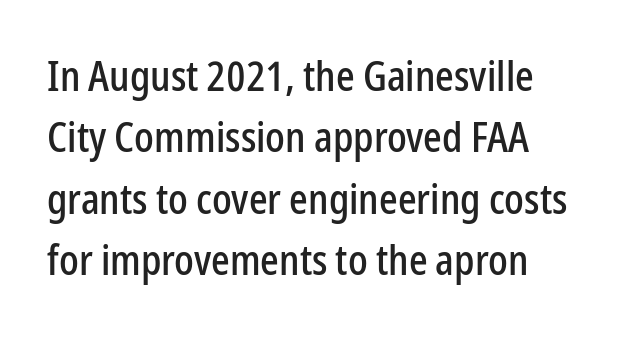
The image shows 41 px condensed sans-serif type, upright; set left-aligned, normal line spacing (1.5x), normal letter spacing, not underlined; low stroke contrast and a medium x-height.
